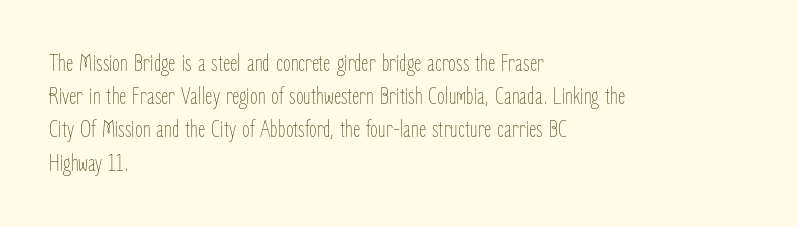
These lines sit exactly where default settings would place them. Decoration check: the copy has no underline. The typeface has the unassuming heft of standard copy or less. Horizontal alignment here is leftward, the default for most running prose.
